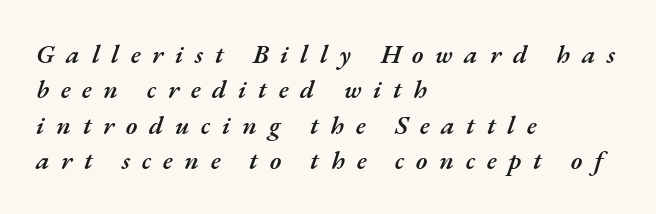
The image shows 26 px text type, italic (leaning right); set left-aligned, normal line spacing (1.36x), unusually wide letter spacing (+0.45 em), not underlined.
